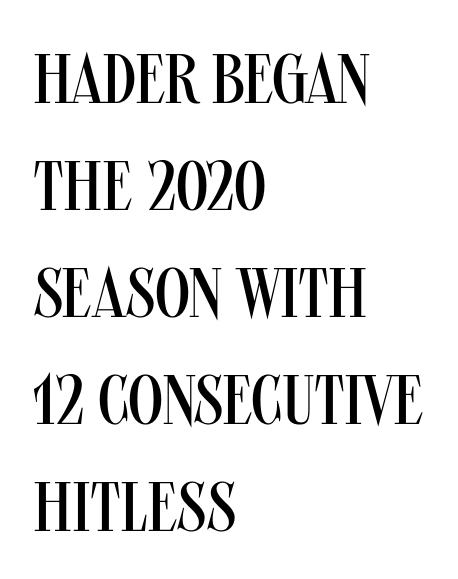
Q: Is the text bold? A: No.
Q: Is the text italic (slanted)? A: No, it is upright.
Q: Is the typeface a serif or a sans-serif typeface? A: Sans-serif.
Q: Is the text underlined? A: No.
Q: How is the paragraph aligned? A: Left-aligned.
Q: Is the spacing between letters normal or unusually wide? A: Normal.
Q: Is the spacing between lines tight, normal or loose? A: Normal.
Q: Width (condensed, normal, or wide)? A: Condensed.
Q: Stroke contrast? A: Medium.
Q: x-height? A: Large.
Q: Monospaced? A: No.
